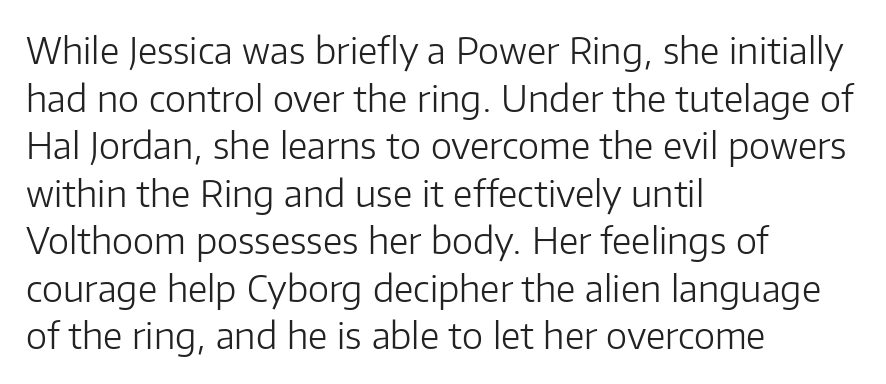
Q: Is the text bold? A: No.
Q: Is the text italic (slanted)? A: No, it is upright.
Q: Is the typeface a serif or a sans-serif typeface? A: Sans-serif.
Q: Is the text underlined? A: No.
Q: How is the paragraph aligned? A: Left-aligned.
Q: Is the spacing between letters normal or unusually wide? A: Normal.
Q: Is the spacing between lines tight, normal or loose? A: Normal.
Q: Width (condensed, normal, or wide)? A: Normal.
Q: Stroke contrast? A: Low.
Q: x-height? A: Medium.
Q: Monospaced? A: No.
